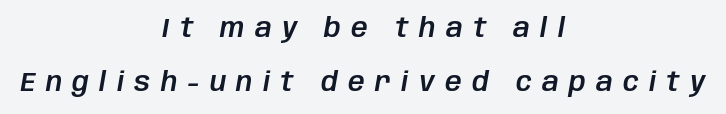
{"italic": "yes", "lean": "right", "slant_degrees": 10, "underline": "no", "align": "center", "line_spacing": "loose", "line_spacing_ratio": 2.07, "letter_spacing": "wide", "letter_spacing_em": 0.4, "glyph_px": 26}
